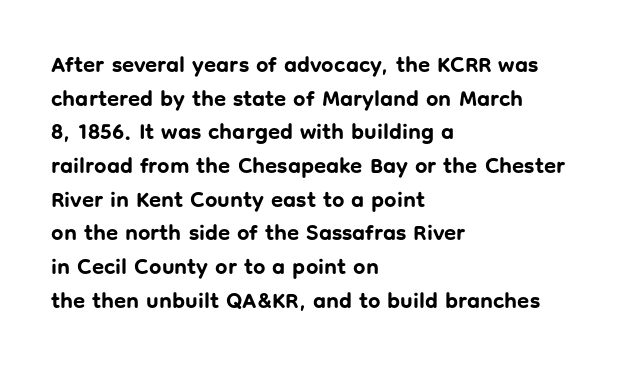
{"italic": "no", "bold": "yes", "underline": "no", "align": "left", "line_spacing": "normal", "line_spacing_ratio": 1.53, "letter_spacing": "normal", "letter_spacing_em": 0.0, "glyph_px": 22}
